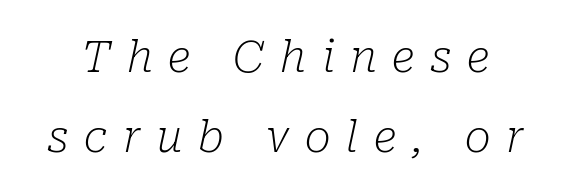
The image shows 44 px light serif type, italic (leaning right); set line spacing 1.82x, unusually wide letter spacing (+0.35 em), not underlined; low stroke contrast and a medium x-height.
